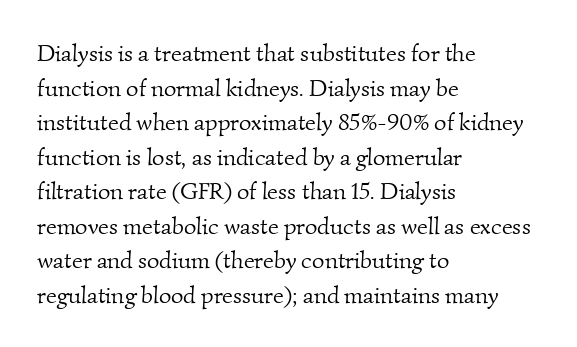
The image shows 24 px text type; set left-aligned, normal line spacing (1.44x), normal letter spacing, not underlined.
